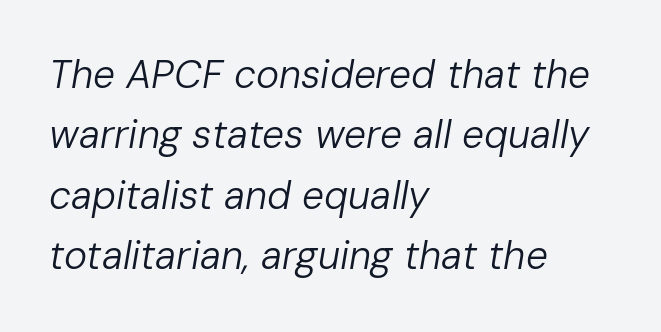
Looking at the ascenders, they clearly lean. Underline: absent. One glance says typical: line gaps are just what's usual. The passage shown is typed in a proportional face where columns would drift.
